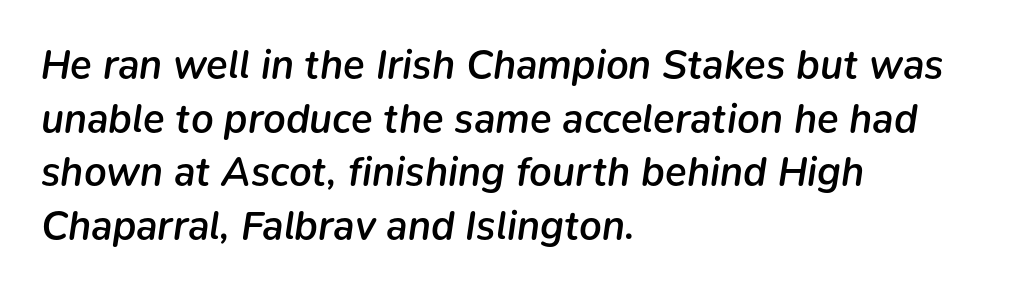
The image shows 40 px semibold type, italic (leaning right); set left-aligned, normal line spacing (1.34x), normal letter spacing, not underlined; low stroke contrast and a medium x-height.
